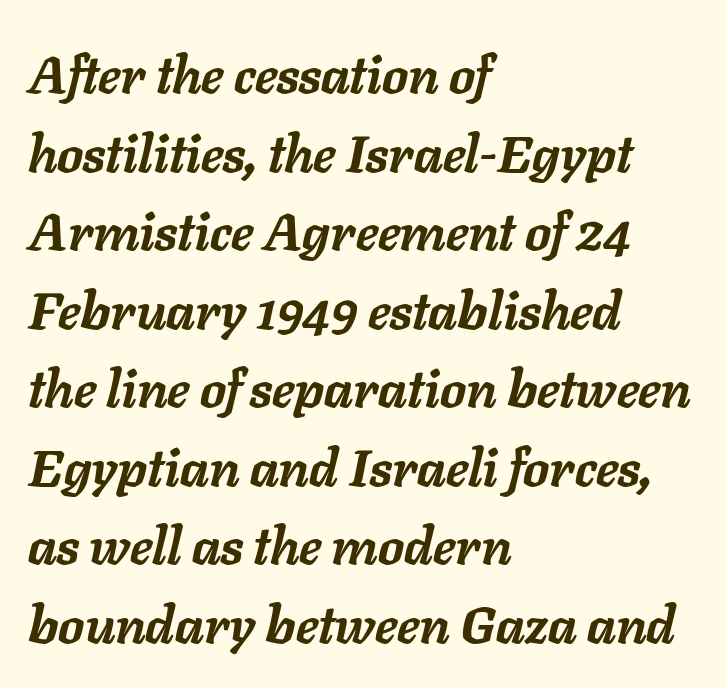
Where is the straight margin? On the left. Check the space under the baseline: it is left empty. Its strokes are broad and dark, the hallmark of bold type. Observe the lean: these are italic letterforms. Note the varied advance widths — an 'i' is clearly narrower than an 'm'. Does the leading feel generous? No, just average.
